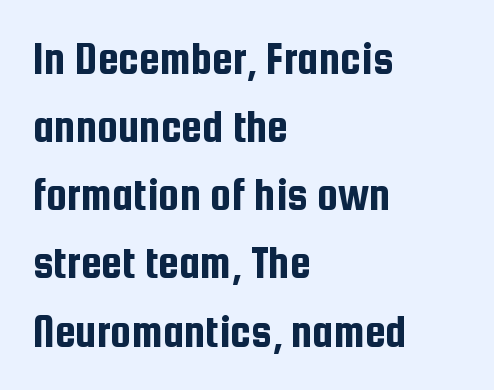
The image shows 47 px condensed sans-serif type, upright; set left-aligned, normal line spacing (1.45x), normal letter spacing, not underlined; low stroke contrast and a medium x-height.
